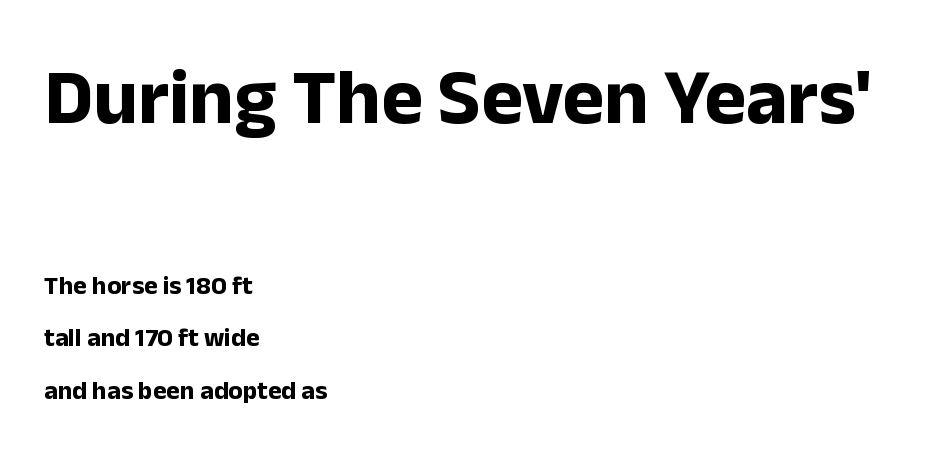
Q: Is the text bold? A: Yes.
Q: Is the text italic (slanted)? A: No, it is upright.
Q: Is the typeface a serif or a sans-serif typeface? A: Sans-serif.
Q: Is the text underlined? A: No.
Q: How is the paragraph aligned? A: Left-aligned.
Q: Is the spacing between letters normal or unusually wide? A: Normal.
Q: Is the spacing between lines tight, normal or loose? A: Loose.
Q: Which block of text is set in a larger size, the first (top) or the second (bottom)? A: The first (top) one.
Q: Width (condensed, normal, or wide)? A: Normal.
Q: Stroke contrast? A: Low.
Q: x-height? A: Medium.
Q: Monospaced? A: No.
